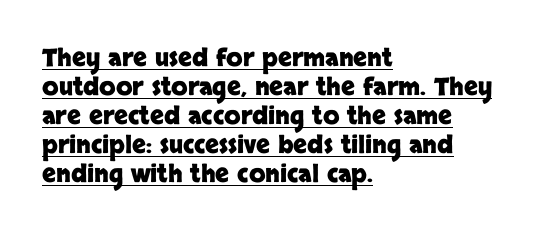
The image shows 24 px bold type, upright; set left-aligned, line spacing 1.21x, normal letter spacing, underlined.
